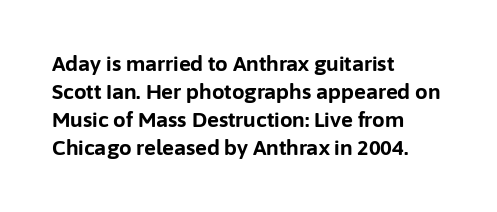
The image shows 20 px bold type, upright; set left-aligned, normal line spacing (1.4x), normal letter spacing, not underlined.
